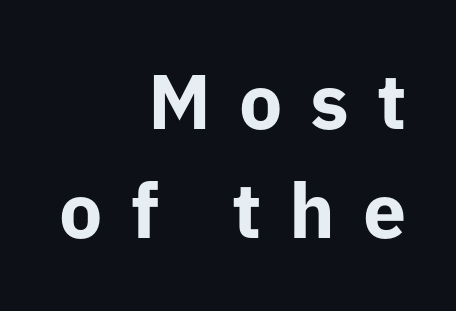
Q: Is the text bold? A: Yes.
Q: Is the text italic (slanted)? A: No, it is upright.
Q: Is the typeface a serif or a sans-serif typeface? A: Sans-serif.
Q: Is the text underlined? A: No.
Q: How is the paragraph aligned? A: Right-aligned.
Q: Is the spacing between letters normal or unusually wide? A: Unusually wide.
Q: Is the spacing between lines tight, normal or loose? A: Normal.
Q: Width (condensed, normal, or wide)? A: Normal.
Q: Stroke contrast? A: Low.
Q: x-height? A: Medium.
Q: Monospaced? A: No.
